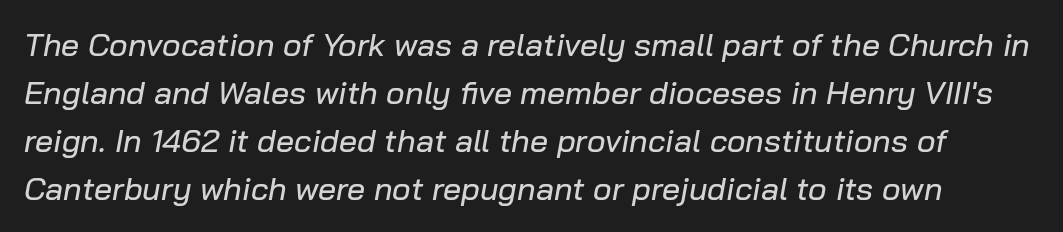
Quick note: underline off. The face used here is proportionally spaced, like ordinary book or web type. This block has exactly the height ordinary leading produces. Does the lettering tilt? It does — this is italic.
